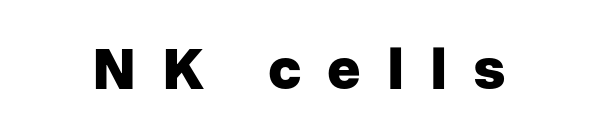
The image shows 57 px heavy sans-serif type, upright; set unusually wide letter spacing (+0.45 em), not underlined; low stroke contrast and a medium x-height.
